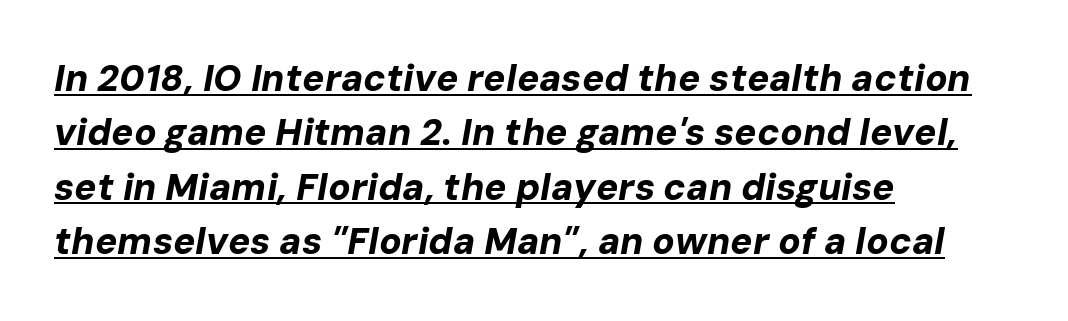
Q: Is the text bold? A: Yes.
Q: Is the text italic (slanted)? A: Yes, it leans right by about 10 degrees.
Q: Is the text underlined? A: Yes.
Q: How is the paragraph aligned? A: Left-aligned.
Q: Is the spacing between letters normal or unusually wide? A: Normal.
Q: Is the spacing between lines tight, normal or loose? A: Normal.
Q: Width (condensed, normal, or wide)? A: Normal.
Q: Stroke contrast? A: Low.
Q: x-height? A: Medium.
Q: Monospaced? A: No.
